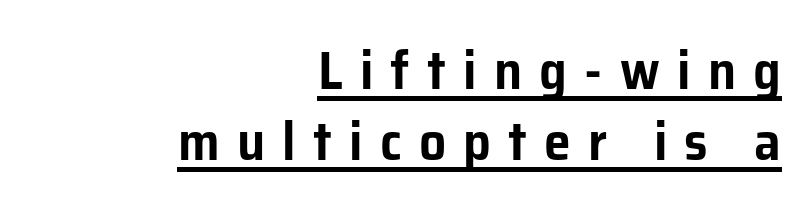
{"serif": "no", "italic": "no", "width": "normal", "stroke_contrast": "low", "x_height": "medium", "monospaced": "no", "underline": "yes", "align": "right", "line_spacing": "normal", "line_spacing_ratio": 1.32, "letter_spacing": "wide", "letter_spacing_em": 0.32, "glyph_px": 54}
